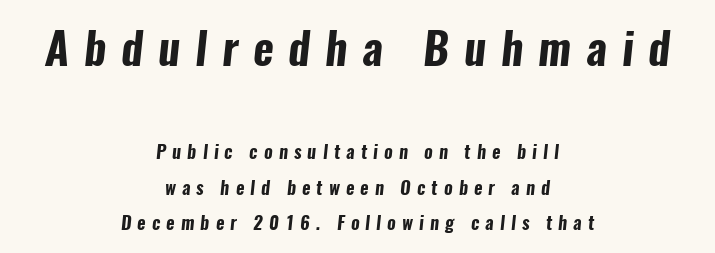
The designer dialed line spacing up above the default. You could not count columns in this text — the font is proportionally spaced. Students, note that the glyphs here are deliberately spaced far apart. Whoever set this made the first block the dominant, larger element. These lines stack symmetrically, like a column narrowing and widening about its center. The area under the type is left untouched.
